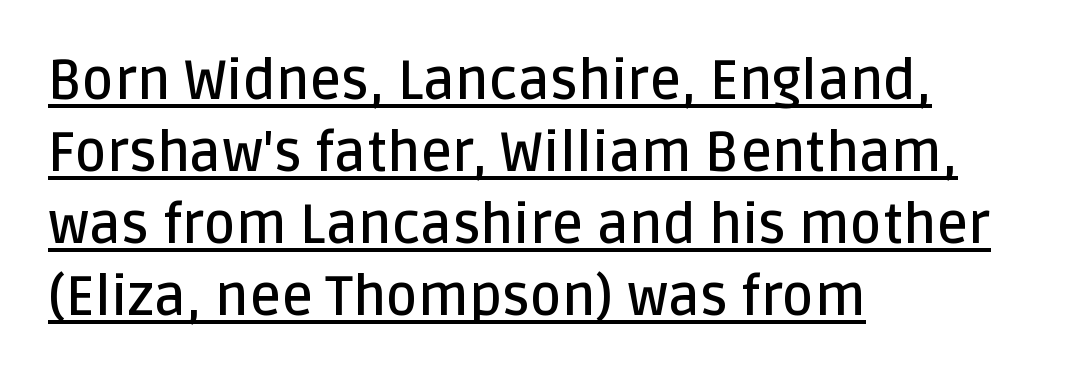
{"serif": "no", "italic": "no", "bold": "semi", "weight": "semibold", "width": "normal", "stroke_contrast": "low", "x_height": "large", "monospaced": "no", "underline": "yes", "align": "left", "line_spacing": "normal", "line_spacing_ratio": 1.31, "letter_spacing": "normal", "letter_spacing_em": 0.0, "glyph_px": 55}
